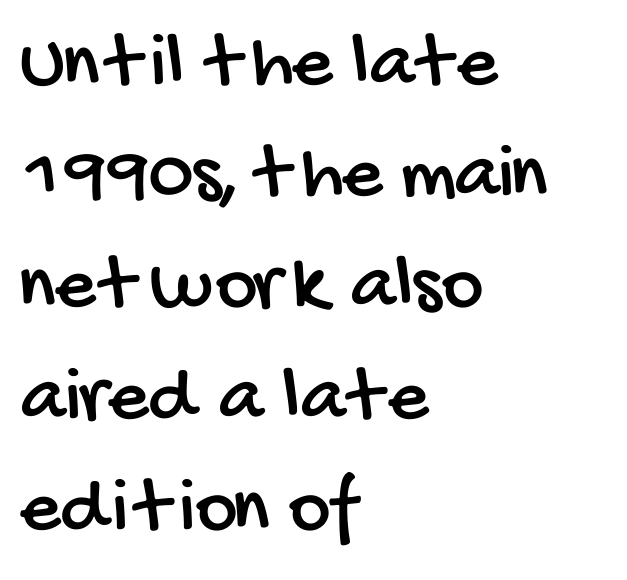
The space between consecutive lines is moderate. Lines of text with bare space underneath. The passage shown is typeset with a sans-serif family. Note the varied advance widths — an 'i' is clearly narrower than an 'm'.
